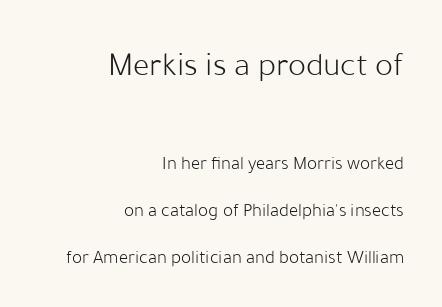
{"serif": "no", "italic": "no", "bold": "no", "weight": "light", "width": "normal", "stroke_contrast": "low", "x_height": "medium", "monospaced": "no", "underline": "no", "align": "right", "line_spacing": "loose", "line_spacing_ratio": 2.45, "letter_spacing": "normal", "letter_spacing_em": 0.0, "larger_block": "first", "size_ratio": 1.79, "glyph_px": 34}
